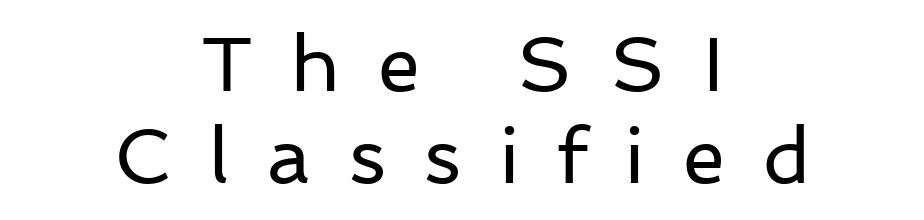
Q: Is the text bold? A: No.
Q: Is the text italic (slanted)? A: No, it is upright.
Q: Is the typeface a serif or a sans-serif typeface? A: Sans-serif.
Q: Is the text underlined? A: No.
Q: How is the paragraph aligned? A: Centered.
Q: Is the spacing between letters normal or unusually wide? A: Unusually wide.
Q: Width (condensed, normal, or wide)? A: Normal.
Q: Stroke contrast? A: Low.
Q: x-height? A: Medium.
Q: Monospaced? A: No.
